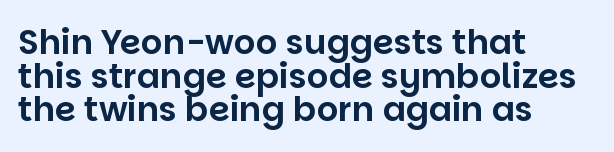
Vertical strokes here are truly vertical. The rendering anchors every line to the left-hand side. Proportional: the letters do not fall into vertical columns. The block of text is dense from top to bottom, with scant space between rows.
